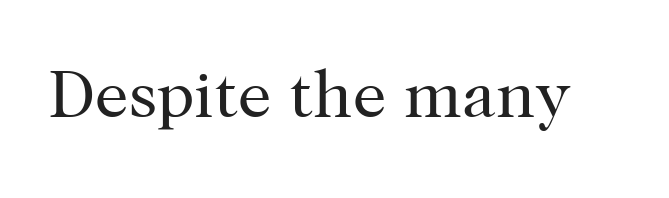
{"serif": "yes", "italic": "no", "bold": "no", "weight": "regular", "width": "normal", "stroke_contrast": "high", "x_height": "medium", "monospaced": "no", "underline": "no", "letter_spacing": "normal", "letter_spacing_em": 0.0, "glyph_px": 67}
